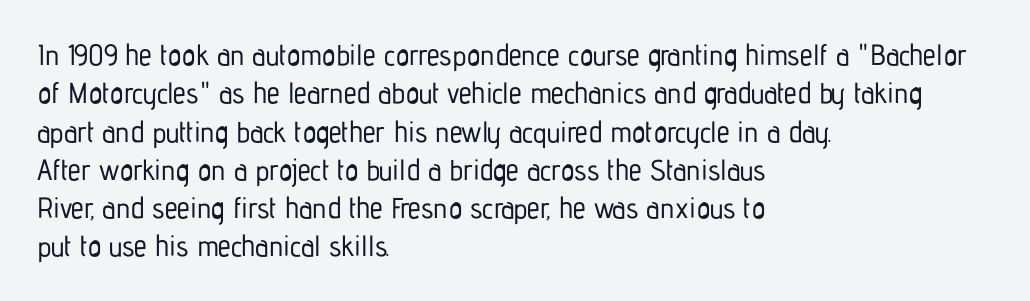
Teacher's note: observe the even left margin — that is flush-left alignment. Characters remain perfectly vertical along every line. The face used here is rendered with its standard letterfit. The gap between lines stays unmarked. The characters display no serif detailing; their extremities are plain. Note the varied advance widths — an 'i' is clearly narrower than an 'm'.
